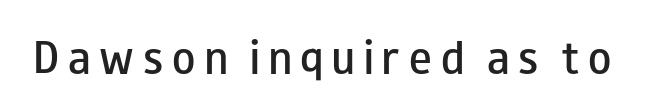
Grotesque or geometric, the face here clearly has no serifs. Proportional: the letters do not fall into vertical columns. As a designer I'd log this as weight 600, semibold. No word sits above an underline. Rendered with straight, roman letterforms.
